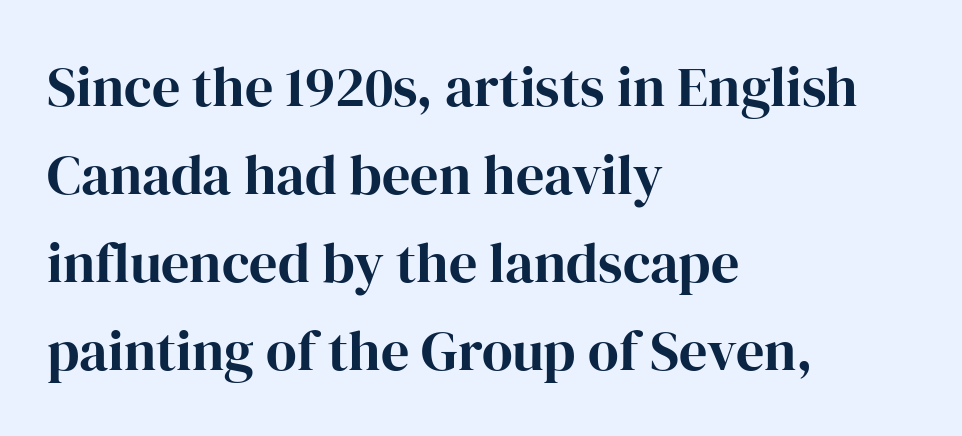
The image shows 56 px serif type, upright; set left-aligned, normal line spacing (1.57x), normal letter spacing, not underlined; high stroke contrast and a medium x-height.
